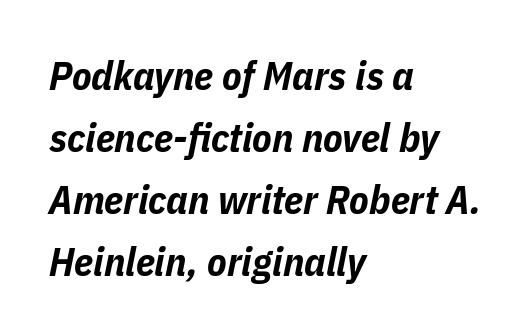
Successive baselines arrive at the customary interval. When letters slant like this, we call the style italic. Strokes here are thick enough to call this a true bold. Tracking value appears to be zero — textbook default spacing.
